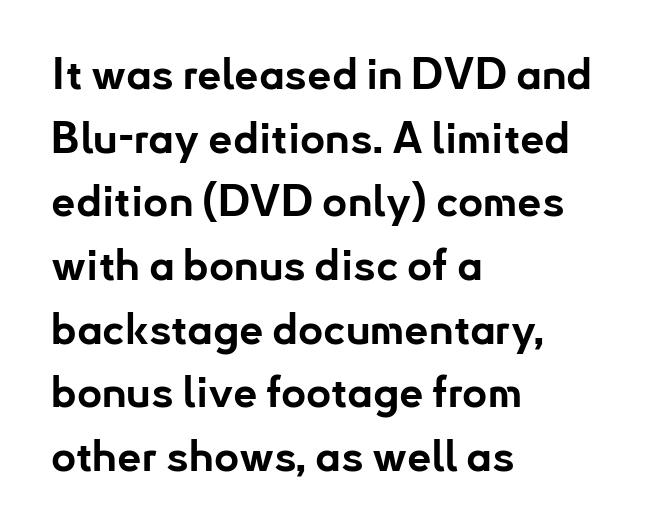
The image shows 43 px bold sans-serif type, upright; set left-aligned, normal line spacing (1.48x), normal letter spacing, not underlined; low stroke contrast and a small x-height.
